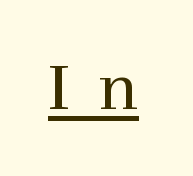
Q: Is the text bold? A: No.
Q: Is the text italic (slanted)? A: No, it is upright.
Q: Is the typeface a serif or a sans-serif typeface? A: Serif.
Q: Is the text underlined? A: Yes.
Q: Is the spacing between letters normal or unusually wide? A: Unusually wide.
Q: Width (condensed, normal, or wide)? A: Normal.
Q: Stroke contrast? A: High.
Q: x-height? A: Medium.
Q: Monospaced? A: No.
